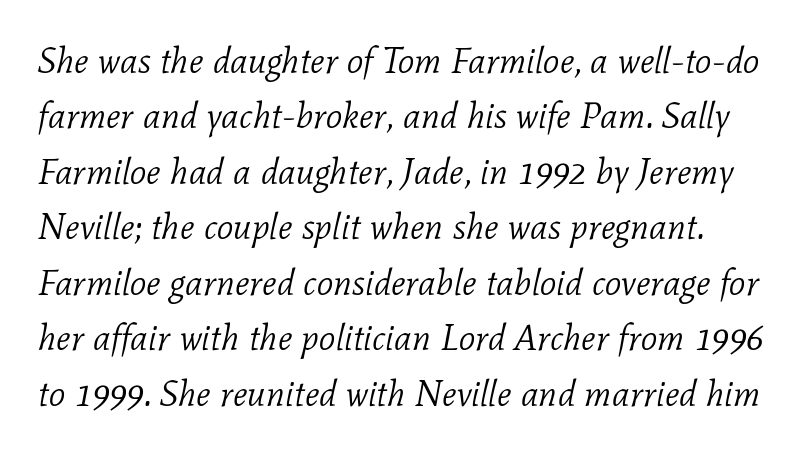
Q: Is the text bold? A: No.
Q: Is the text italic (slanted)? A: Yes, it leans right by about 11 degrees.
Q: Is the typeface a serif or a sans-serif typeface? A: Serif.
Q: Is the text underlined? A: No.
Q: Is the spacing between letters normal or unusually wide? A: Normal.
Q: Is the spacing between lines tight, normal or loose? A: Normal.
Q: Width (condensed, normal, or wide)? A: Normal.
Q: Stroke contrast? A: Low.
Q: x-height? A: Medium.
Q: Monospaced? A: No.
